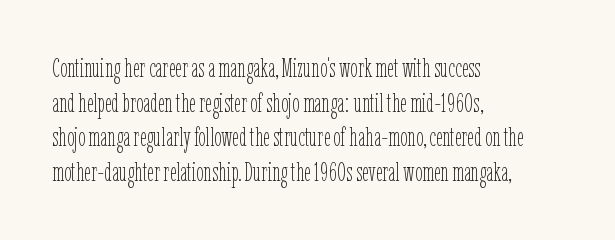
No chunkiness to these letters — they're not bold. A classic flush-left, rag-right setting is used for this passage. One glance says typical: line gaps are just what's usual. The letters sit at their default tracking, neither squeezed nor spread.
